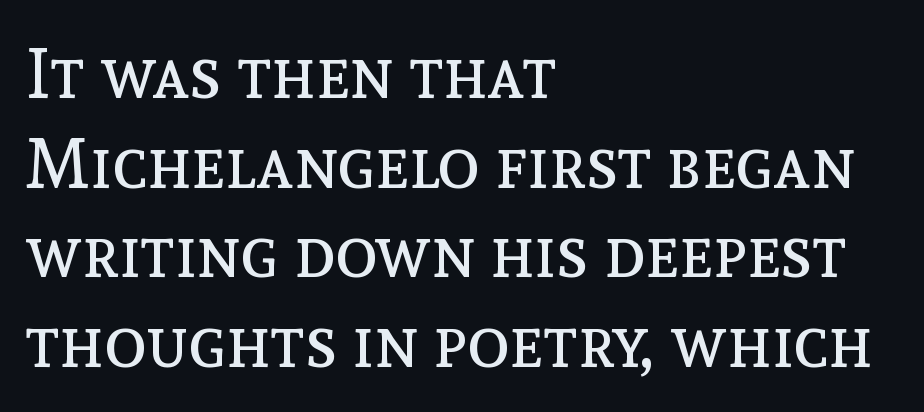
The image shows 70 px regular-weight type, upright; set left-aligned, normal line spacing (1.28x), normal letter spacing, not underlined; a medium x-height.
